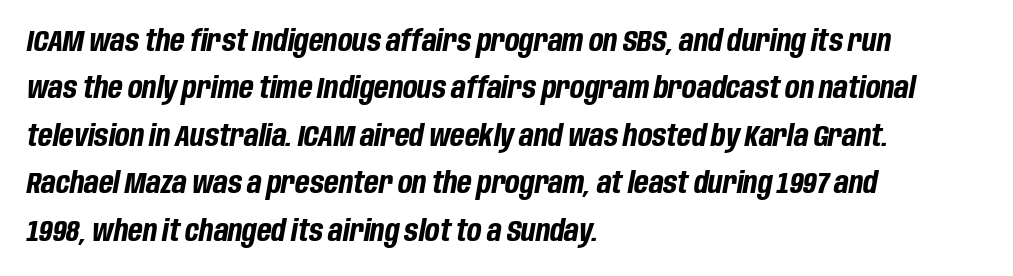
{"italic": "yes", "lean": "right", "slant_degrees": 10, "bold": "yes", "weight": "bold", "width": "condensed", "stroke_contrast": "low", "x_height": "large", "monospaced": "no", "underline": "no", "align": "left", "line_spacing": "normal", "line_spacing_ratio": 1.58, "letter_spacing": "normal", "letter_spacing_em": 0.0, "glyph_px": 30}
